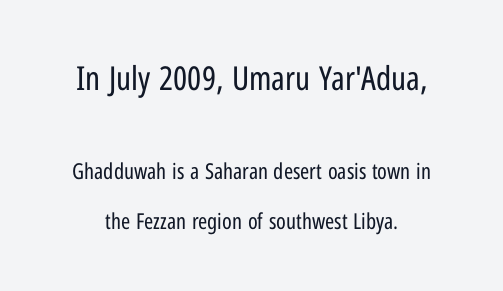
The image shows 33 px regular-weight, condensed sans-serif type, upright; set loose line spacing (2.27x), normal letter spacing, not underlined; the first (top) block is 1.5x larger; low stroke contrast and a medium x-height.
